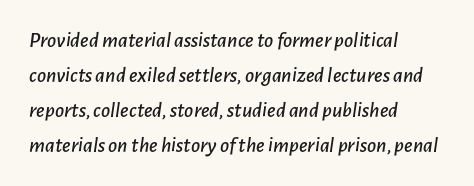
{"italic": "yes", "lean": "right", "slant_degrees": 7, "underline": "no", "align": "left", "line_spacing": "normal", "line_spacing_ratio": 1.59, "letter_spacing": "normal", "letter_spacing_em": 0.0, "glyph_px": 22}
